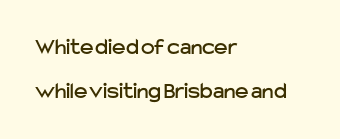
Q: Is the text italic (slanted)? A: No, it is upright.
Q: Is the text underlined? A: No.
Q: How is the paragraph aligned? A: Left-aligned.
Q: Is the spacing between letters normal or unusually wide? A: Normal.
Q: Is the spacing between lines tight, normal or loose? A: Loose.
